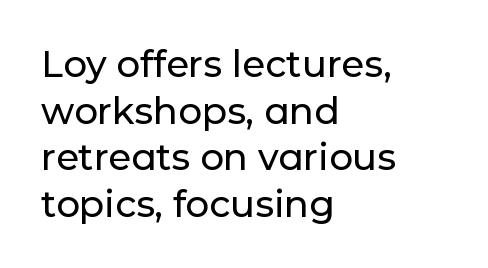
{"serif": "no", "italic": "no", "width": "normal", "stroke_contrast": "low", "x_height": "medium", "monospaced": "no", "underline": "no", "align": "left", "line_spacing": "normal", "line_spacing_ratio": 1.26, "letter_spacing": "normal", "letter_spacing_em": 0.0, "glyph_px": 37}
